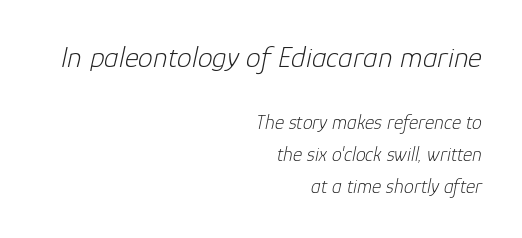
{"italic": "yes", "lean": "right", "slant_degrees": 12, "bold": "no", "weight": "light", "width": "normal", "stroke_contrast": "low", "x_height": "medium", "monospaced": "no", "underline": "no", "align": "right", "line_spacing": "normal", "line_spacing_ratio": 1.58, "letter_spacing": "normal", "letter_spacing_em": 0.0, "larger_block": "first", "size_ratio": 1.5, "glyph_px": 30}
